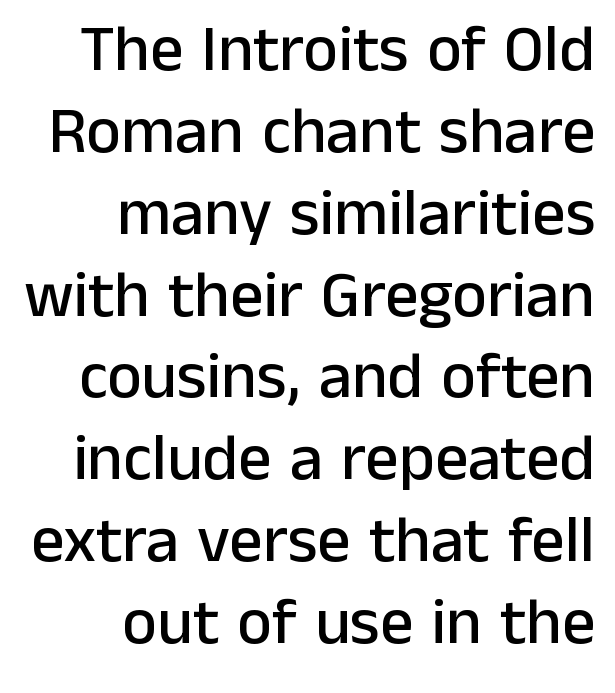
{"serif": "no", "italic": "no", "width": "normal", "stroke_contrast": "low", "x_height": "medium", "monospaced": "no", "underline": "no", "align": "right", "line_spacing_ratio": 1.24, "letter_spacing": "normal", "letter_spacing_em": 0.0, "glyph_px": 66}
